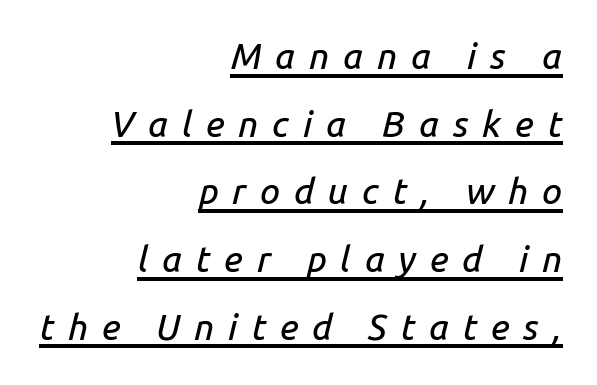
The image shows 36 px text type, italic (leaning right); set right-aligned, line spacing 1.88x, unusually wide letter spacing (+0.38 em), underlined; low stroke contrast and a medium x-height.
